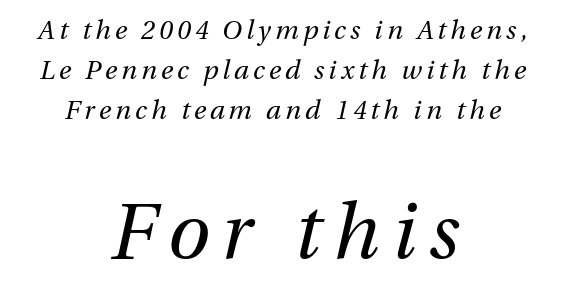
The image shows 77 px regular-weight type, italic (leaning right); set centered, normal line spacing (1.53x), not underlined; the second (bottom) block is 2.96x larger; medium stroke contrast and a medium x-height.
